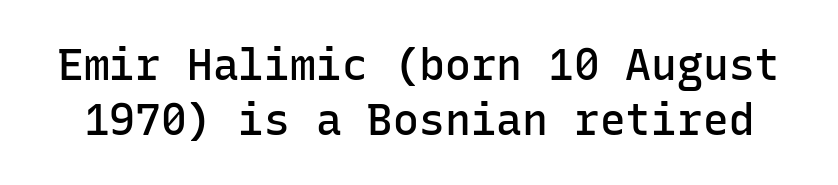
{"serif": "no", "italic": "no", "bold": "semi", "weight": "semibold", "width": "normal", "stroke_contrast": "low", "x_height": "medium", "monospaced": "yes", "underline": "no", "line_spacing": "normal", "line_spacing_ratio": 1.27, "letter_spacing": "normal", "letter_spacing_em": 0.0, "glyph_px": 43}
